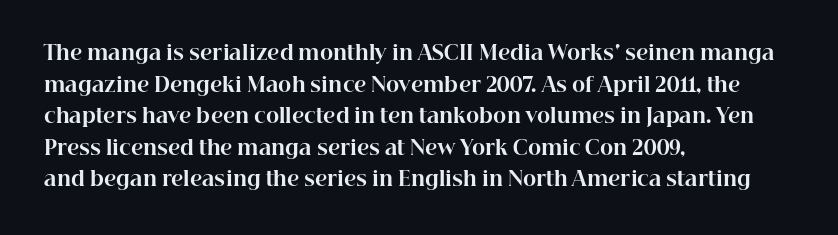
If you drew a line through each stem, it would be perfectly vertical. Nobody drew a line under any word here. A full-strength bold gives these letters their thick strokes. Honestly, the letter spacing is just normal — you wouldn't notice it. Left-aligned paragraph, ragged on the right.
